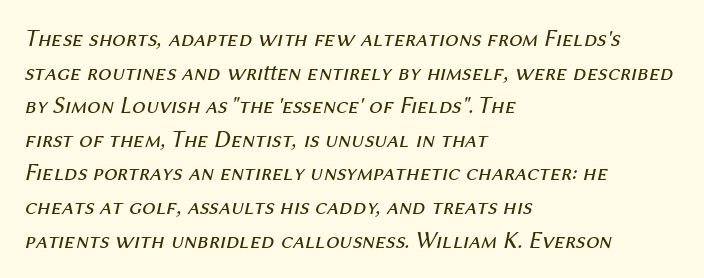
{"italic": "yes", "lean": "right", "slant_degrees": 12, "bold": "no", "underline": "no", "align": "left", "line_spacing": "normal", "line_spacing_ratio": 1.4, "letter_spacing": "normal", "letter_spacing_em": 0.0, "glyph_px": 24}
